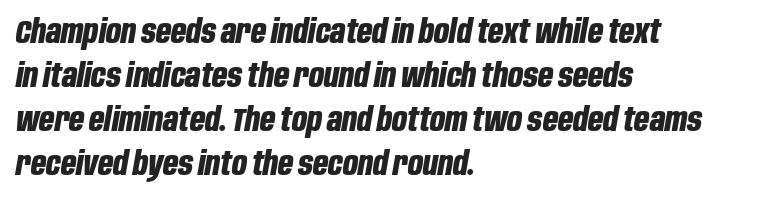
Q: Is the text bold? A: Yes.
Q: Is the text italic (slanted)? A: Yes, it leans right by about 10 degrees.
Q: Is the text underlined? A: No.
Q: How is the paragraph aligned? A: Left-aligned.
Q: Is the spacing between letters normal or unusually wide? A: Normal.
Q: Is the spacing between lines tight, normal or loose? A: Normal.
Q: Width (condensed, normal, or wide)? A: Condensed.
Q: Stroke contrast? A: Low.
Q: x-height? A: Large.
Q: Monospaced? A: No.
